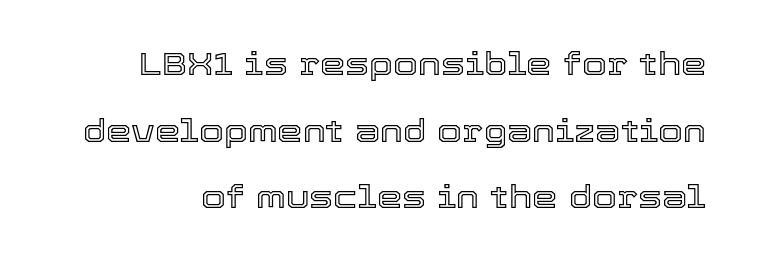
Q: Is the text italic (slanted)? A: No, it is upright.
Q: Is the text underlined? A: No.
Q: Is the spacing between letters normal or unusually wide? A: Normal.
Q: Is the spacing between lines tight, normal or loose? A: Loose.
Q: Width (condensed, normal, or wide)? A: Normal.
Q: x-height? A: Medium.
Q: Monospaced? A: No.
